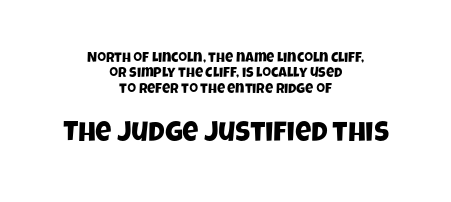
The image shows 28 px condensed sans-serif type; set centered, tight line spacing (1.1x), normal letter spacing, not underlined; the second (bottom) block is 2.0x larger; low stroke contrast and a large x-height.
